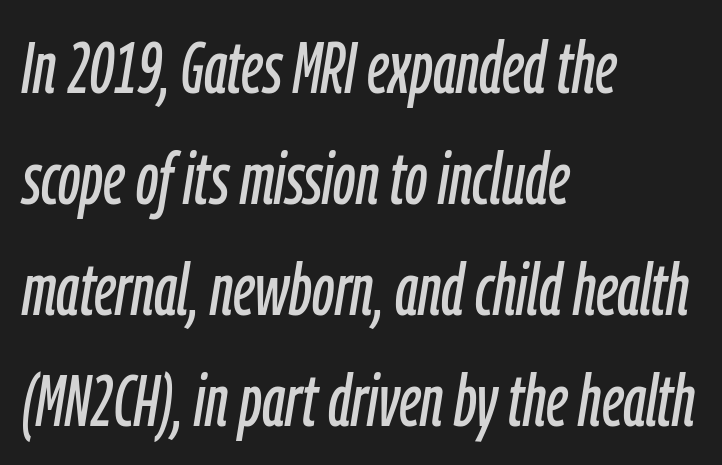
The type is set solid horizontally, with unmodified tracking. Casual observation: everything's shoved over to the left. Notice how the stems are inclined rather than vertical — that's the hallmark of italics. Glance below the letters and you will spot only blank space. How would I describe the line gaps? Plain and ordinary. Think of a printed novel: that variable character pitch is what you see here.
